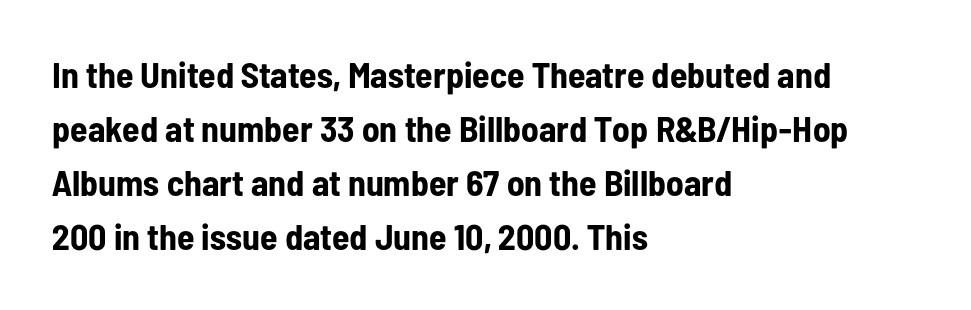
{"serif": "no", "italic": "no", "bold": "yes", "weight": "bold", "width": "condensed", "stroke_contrast": "low", "x_height": "medium", "monospaced": "no", "underline": "no", "align": "left", "line_spacing": "normal", "line_spacing_ratio": 1.5, "letter_spacing": "normal", "letter_spacing_em": 0.0, "glyph_px": 36}
